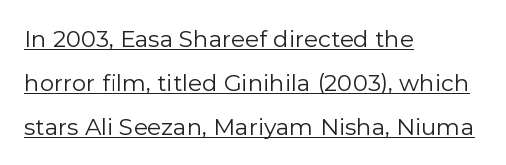
Q: Is the text bold? A: No.
Q: Is the text italic (slanted)? A: No, it is upright.
Q: Is the text underlined? A: Yes.
Q: How is the paragraph aligned? A: Left-aligned.
Q: Is the spacing between letters normal or unusually wide? A: Normal.
Q: Is the spacing between lines tight, normal or loose? A: Loose.
